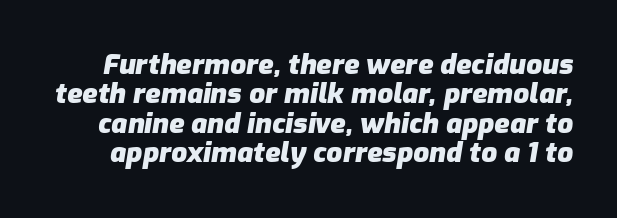
The image shows 28 px heavy type, italic (leaning right); set tight line spacing (1.05x), normal letter spacing, not underlined; low stroke contrast and a medium x-height.
